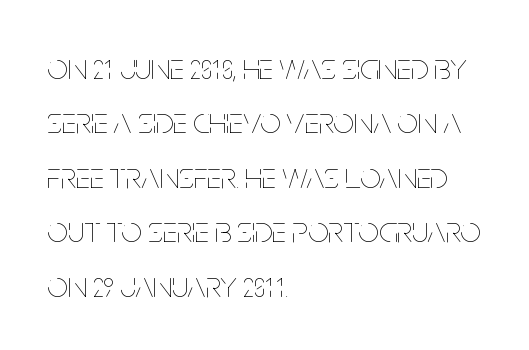
{"italic": "no", "bold": "no", "weight": "thin", "width": "condensed", "stroke_contrast": "low", "x_height": "large", "monospaced": "no", "underline": "no", "align": "left", "line_spacing": "normal", "line_spacing_ratio": 1.47, "letter_spacing": "normal", "letter_spacing_em": 0.0, "glyph_px": 37}
